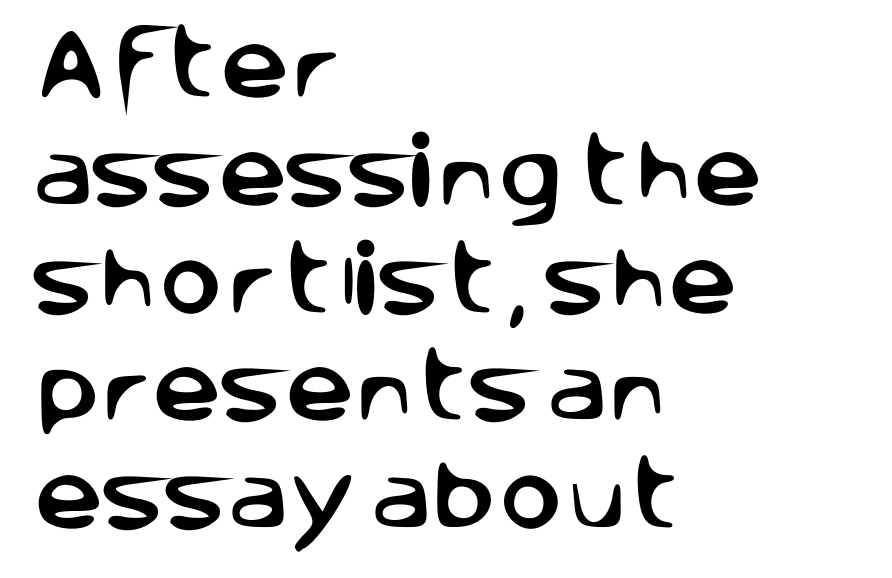
The image shows 77 px sans-serif type, upright; set left-aligned, normal line spacing (1.4x), normal letter spacing, not underlined; low stroke contrast and a large x-height.
